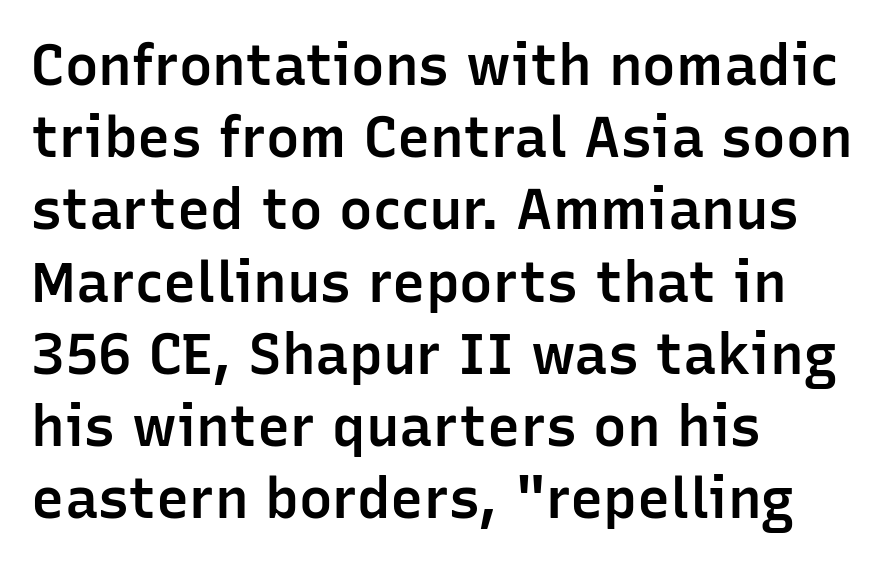
Q: Is the text bold? A: Semi-bold.
Q: Is the text italic (slanted)? A: No, it is upright.
Q: Is the typeface a serif or a sans-serif typeface? A: Sans-serif.
Q: Is the text underlined? A: No.
Q: How is the paragraph aligned? A: Left-aligned.
Q: Is the spacing between letters normal or unusually wide? A: Normal.
Q: Is the spacing between lines tight, normal or loose? A: Normal.
Q: Width (condensed, normal, or wide)? A: Normal.
Q: Stroke contrast? A: Low.
Q: x-height? A: Medium.
Q: Monospaced? A: No.
